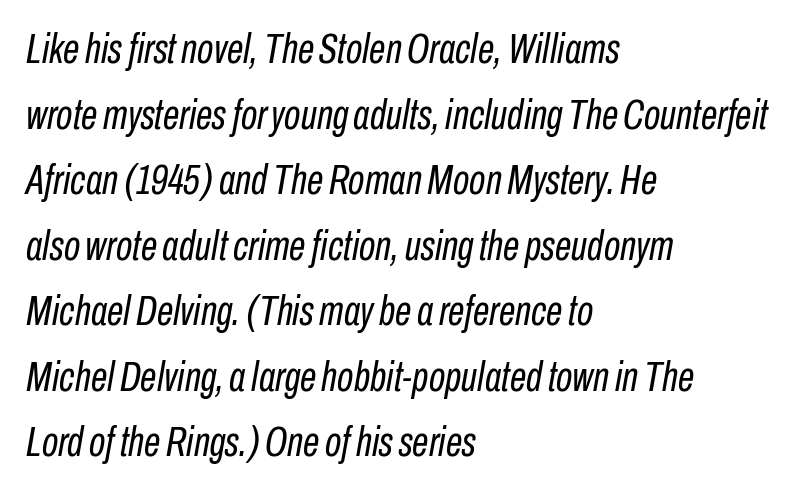
The typesetting does not lean heavy: it is not bold. Summary of vertical rhythm: regular, with standard interline spacing. Check the space under the baseline: it is left empty. Every row of glyphs begins at an identical x-position on the left.
